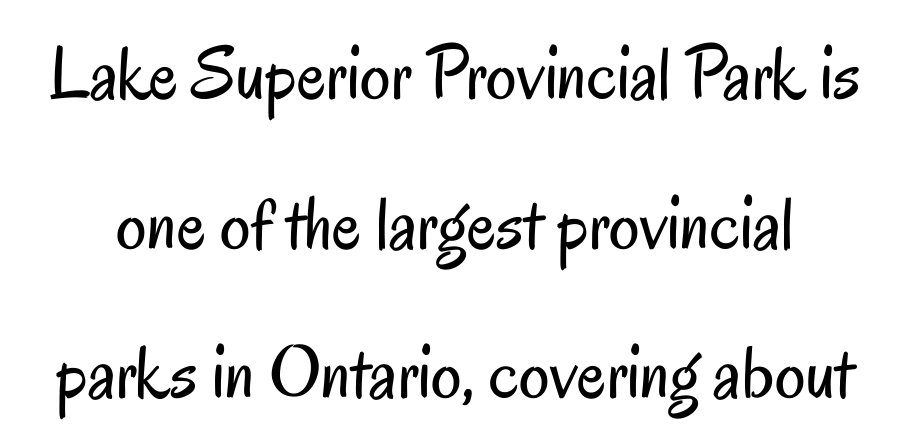
No italicization has been applied; the sample stays upright. The line texture is even and compact thanks to regular tracking. A typesetter would call this proportional, since set widths differ per character. The type family on display is of the sans-serif kind. Line spacing here is loose.
